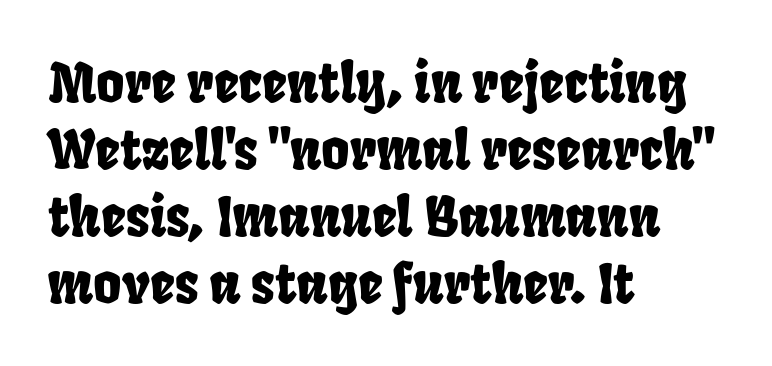
{"serif": "no", "width": "condensed", "stroke_contrast": "low", "x_height": "large", "monospaced": "no", "underline": "no", "align": "left", "line_spacing_ratio": 1.24, "letter_spacing": "normal", "letter_spacing_em": 0.0, "glyph_px": 54}
